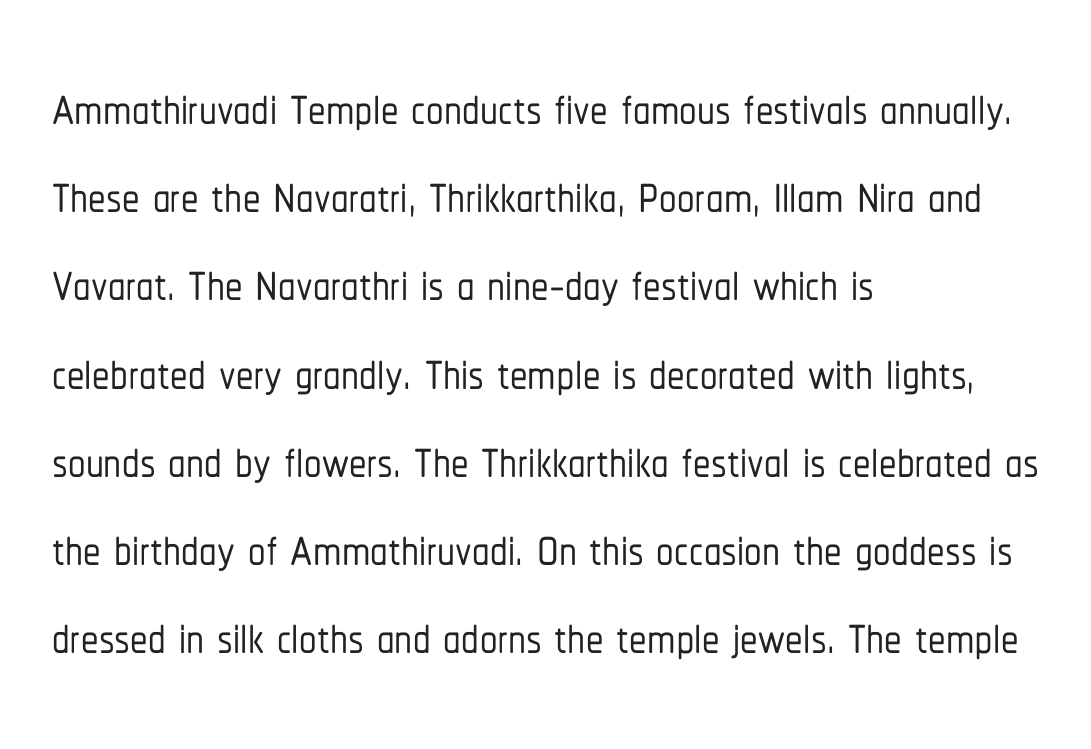
Q: Is the text italic (slanted)? A: No, it is upright.
Q: Is the typeface a serif or a sans-serif typeface? A: Sans-serif.
Q: Is the text underlined? A: No.
Q: How is the paragraph aligned? A: Left-aligned.
Q: Is the spacing between letters normal or unusually wide? A: Normal.
Q: Is the spacing between lines tight, normal or loose? A: Normal.
Q: Width (condensed, normal, or wide)? A: Condensed.
Q: Stroke contrast? A: Low.
Q: x-height? A: Medium.
Q: Monospaced? A: No.
